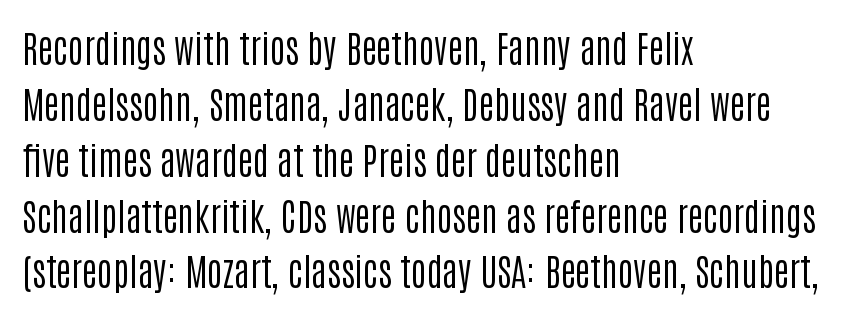
Q: Is the text bold? A: No.
Q: Is the text italic (slanted)? A: No, it is upright.
Q: Is the typeface a serif or a sans-serif typeface? A: Sans-serif.
Q: Is the text underlined? A: No.
Q: How is the paragraph aligned? A: Left-aligned.
Q: Is the spacing between letters normal or unusually wide? A: Normal.
Q: Is the spacing between lines tight, normal or loose? A: Normal.
Q: Width (condensed, normal, or wide)? A: Condensed.
Q: Stroke contrast? A: Low.
Q: x-height? A: Large.
Q: Monospaced? A: No.
